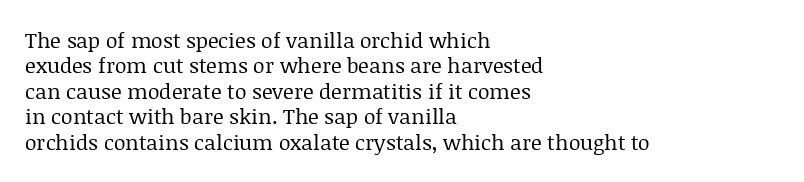
Q: Is the text bold? A: No.
Q: Is the text italic (slanted)? A: No, it is upright.
Q: Is the text underlined? A: No.
Q: How is the paragraph aligned? A: Left-aligned.
Q: Is the spacing between letters normal or unusually wide? A: Normal.
